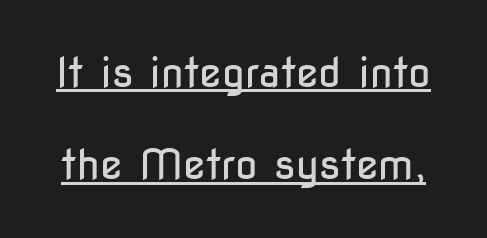
{"serif": "no", "italic": "no", "bold": "no", "weight": "regular", "width": "condensed", "stroke_contrast": "low", "x_height": "medium", "monospaced": "no", "underline": "yes", "line_spacing": "loose", "line_spacing_ratio": 2.25, "letter_spacing": "normal", "letter_spacing_em": 0.0, "glyph_px": 41}
